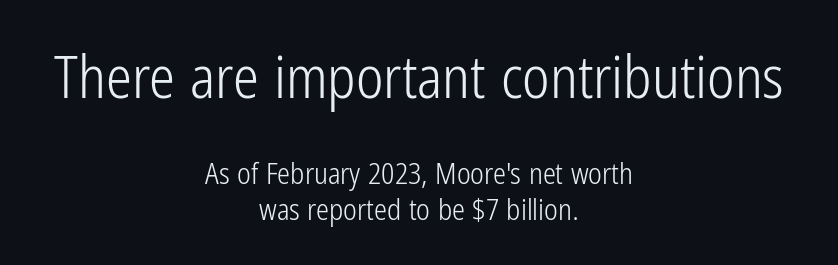
Q: Is the text bold? A: No.
Q: Is the text italic (slanted)? A: No, it is upright.
Q: Is the typeface a serif or a sans-serif typeface? A: Sans-serif.
Q: Is the text underlined? A: No.
Q: How is the paragraph aligned? A: Centered.
Q: Is the spacing between letters normal or unusually wide? A: Normal.
Q: Which block of text is set in a larger size, the first (top) or the second (bottom)? A: The first (top) one.
Q: Width (condensed, normal, or wide)? A: Condensed.
Q: Stroke contrast? A: Low.
Q: x-height? A: Medium.
Q: Monospaced? A: No.
